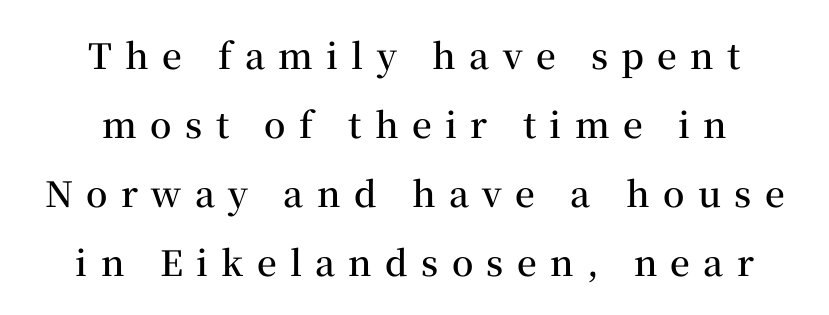
{"serif": "yes", "italic": "no", "bold": "semi", "weight": "semibold", "width": "normal", "stroke_contrast": "medium", "x_height": "medium", "monospaced": "no", "underline": "no", "align": "center", "line_spacing": "loose", "line_spacing_ratio": 1.97, "letter_spacing": "wide", "letter_spacing_em": 0.38, "glyph_px": 35}
